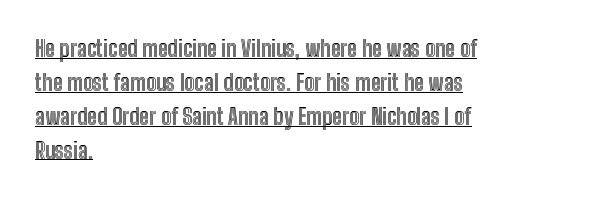
Every row of glyphs begins at an identical x-position on the left. Posture: straight, roman, zero tilt. Honestly, the row spacing looks completely unremarkable. A rule runs beneath these lines of type.
